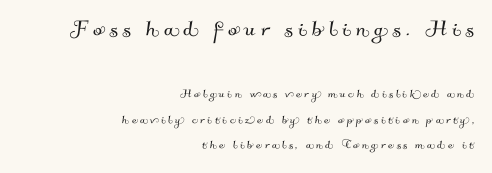
Q: Is the text underlined? A: No.
Q: How is the paragraph aligned? A: Right-aligned.
Q: Which block of text is set in a larger size, the first (top) or the second (bottom)? A: The first (top) one.
